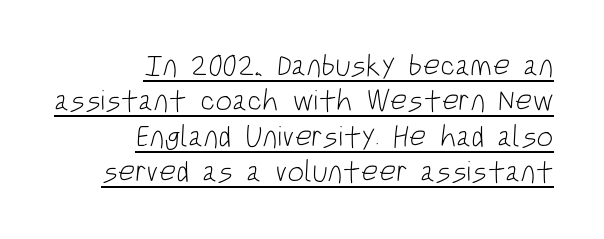
The image shows 30 px light, condensed sans-serif type; set right-aligned, line spacing 1.18x, normal letter spacing, underlined; low stroke contrast and a large x-height.
